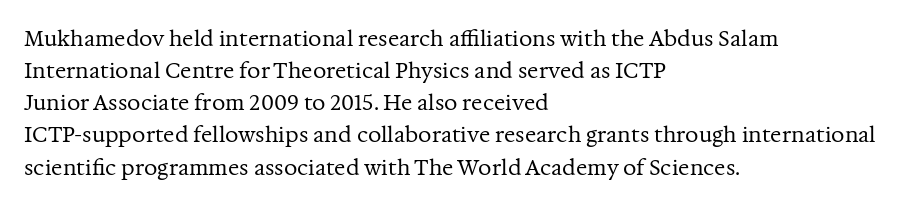
Q: Is the text bold? A: No.
Q: Is the text italic (slanted)? A: No, it is upright.
Q: Is the text underlined? A: No.
Q: How is the paragraph aligned? A: Left-aligned.
Q: Is the spacing between letters normal or unusually wide? A: Normal.
Q: Is the spacing between lines tight, normal or loose? A: Normal.
